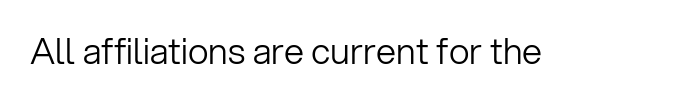
{"serif": "no", "italic": "no", "bold": "no", "weight": "light", "width": "normal", "stroke_contrast": "low", "x_height": "medium", "monospaced": "no", "underline": "no", "letter_spacing": "normal", "letter_spacing_em": 0.0, "glyph_px": 36}
